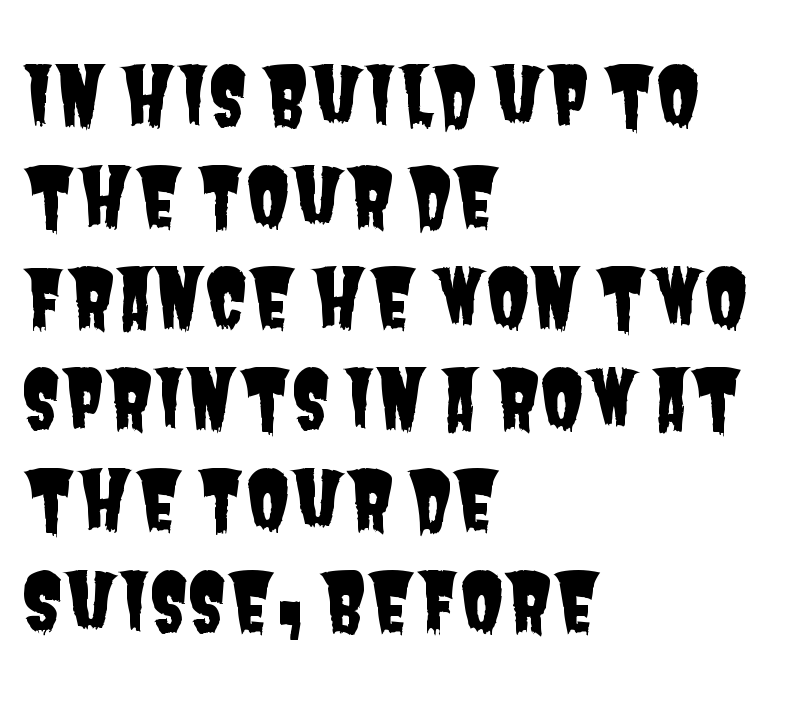
The image shows 79 px condensed sans-serif type; set left-aligned, normal line spacing (1.28x), normal letter spacing, not underlined; low stroke contrast and a large x-height.
